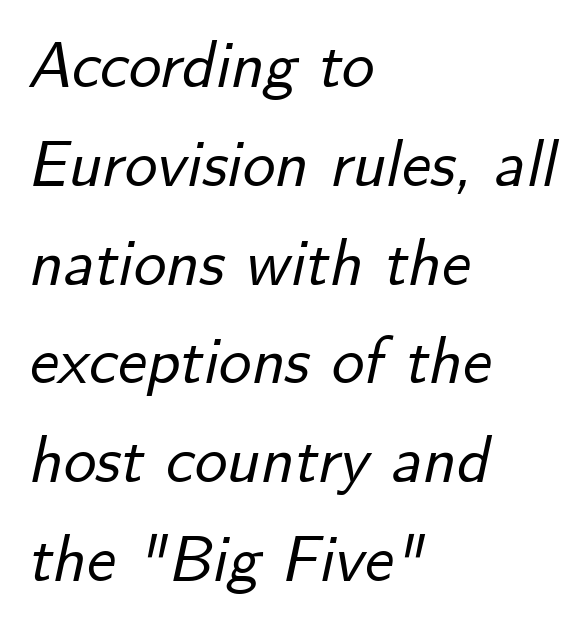
The letters advance in unequal steps, a hallmark of proportional type. The rag falls on the right side of this text block. Nobody touched the tracking dial on this one. In terms of posture, this sample is oblique.
